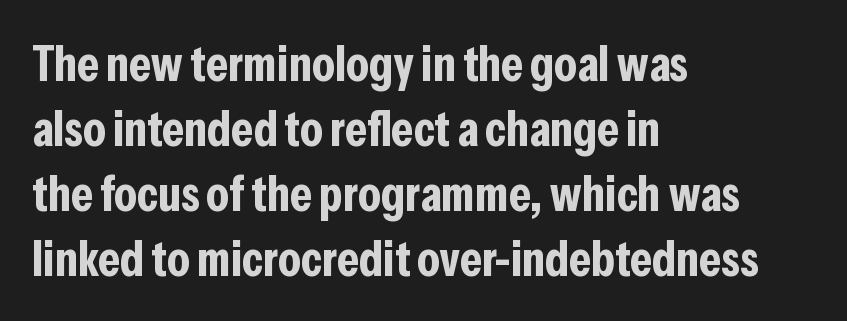
Q: Is the text bold? A: Yes.
Q: Is the text italic (slanted)? A: No, it is upright.
Q: Is the typeface a serif or a sans-serif typeface? A: Sans-serif.
Q: Is the text underlined? A: No.
Q: How is the paragraph aligned? A: Left-aligned.
Q: Is the spacing between letters normal or unusually wide? A: Normal.
Q: Is the spacing between lines tight, normal or loose? A: Normal.
Q: Width (condensed, normal, or wide)? A: Condensed.
Q: Stroke contrast? A: Low.
Q: x-height? A: Medium.
Q: Monospaced? A: No.
